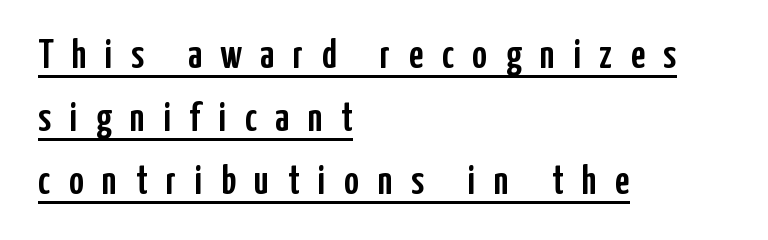
{"serif": "no", "italic": "no", "width": "condensed", "stroke_contrast": "low", "x_height": "medium", "monospaced": "no", "underline": "yes", "align": "left", "line_spacing": "normal", "line_spacing_ratio": 1.57, "letter_spacing": "wide", "letter_spacing_em": 0.47, "glyph_px": 40}
